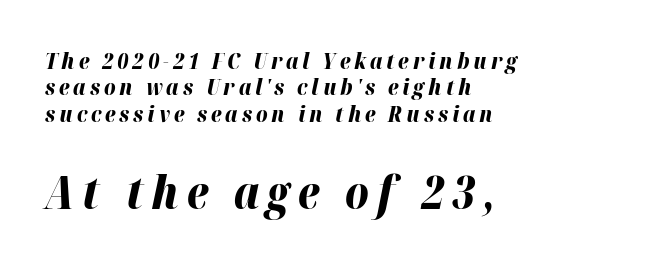
Typesetter's note — lower block bumped up in size, upper block left smaller. Each letter keeps its own natural width here, so spacing adapts to shape. The face used here has a pronounced slope to its letters. Compared with a centered layout, this one pins lines to the left instead.
